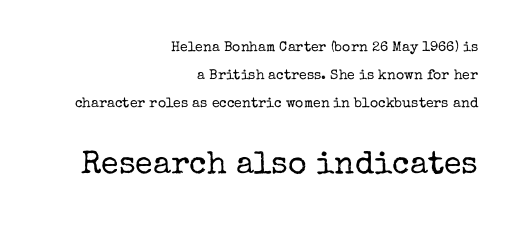
The letters in the lower block stand taller than those in the block above. Rendered with straight, roman letterforms. The rendering uses a large line-height, opening up the rows. These lines stack with their right ends in a neat column. Underlining? Definitely not there. How are the letters spaced? Ordinarily, with no added tracking.
